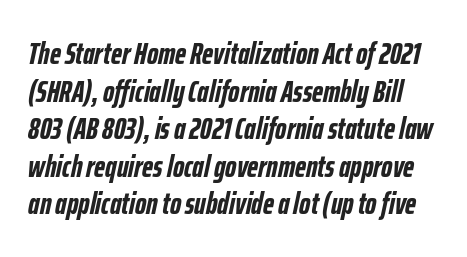
Q: Is the text bold? A: Yes.
Q: Is the text italic (slanted)? A: Yes, it leans right by about 12 degrees.
Q: Is the text underlined? A: No.
Q: Is the spacing between letters normal or unusually wide? A: Normal.
Q: Width (condensed, normal, or wide)? A: Condensed.
Q: Stroke contrast? A: Low.
Q: x-height? A: Medium.
Q: Monospaced? A: No.
